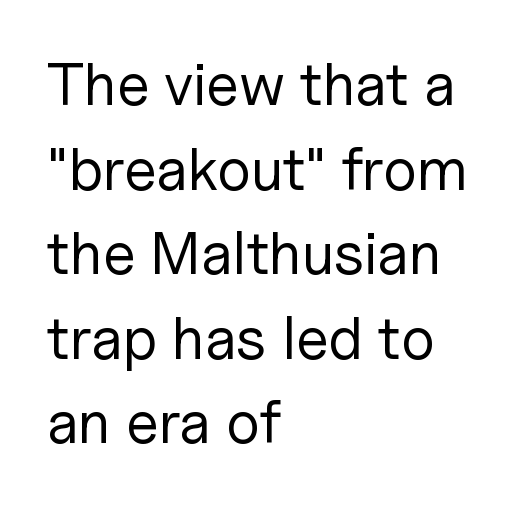
In terms of letterform style, serifs are entirely absent. Check the space under the baseline: it is left empty. The face used here is proportionally spaced, like ordinary book or web type. Line beginnings align vertically; line endings do not. Tracking here is standard; glyphs follow each other at the usual distance. Does the leading feel generous? No, just average.
